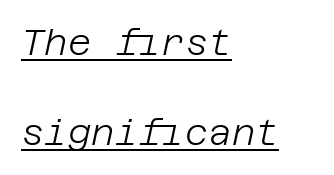
Characters follow at the spacing the type designer built in. The words here are underlined. Is the stroke heavy? The answer is a plain regular-or-lighter. It's the slanting kind of type. A classic flush-left, rag-right setting is used for this passage.
